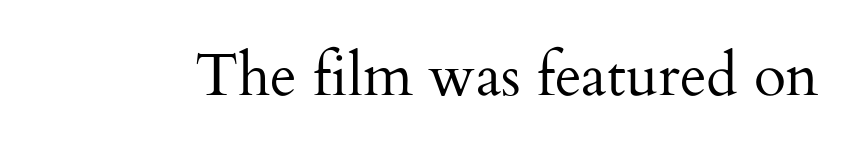
These lines keep a tight, regular rhythm from letter to letter. Serifs: yes, visible at the terminals of the letterforms. These lines are rendered in a variable-pitch font. Do the letters lean? They stand straight. Is this a heavy cut? Hardly; it is regular or lighter.
